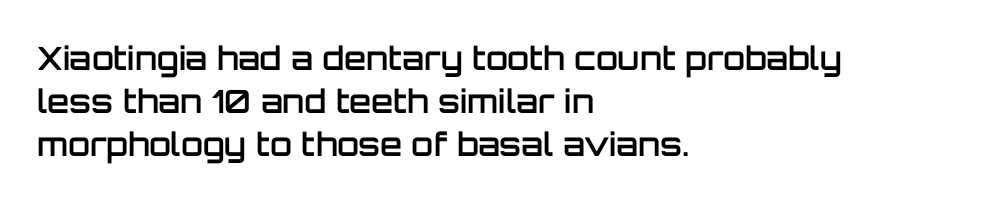
Q: Is the text bold? A: Semi-bold.
Q: Is the text italic (slanted)? A: No, it is upright.
Q: Is the typeface a serif or a sans-serif typeface? A: Sans-serif.
Q: Is the text underlined? A: No.
Q: How is the paragraph aligned? A: Left-aligned.
Q: Is the spacing between letters normal or unusually wide? A: Normal.
Q: Is the spacing between lines tight, normal or loose? A: Normal.
Q: Width (condensed, normal, or wide)? A: Normal.
Q: Stroke contrast? A: Low.
Q: x-height? A: Large.
Q: Monospaced? A: No.
